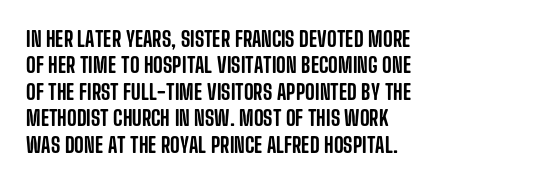
Q: Is the text italic (slanted)? A: No, it is upright.
Q: Is the text underlined? A: No.
Q: How is the paragraph aligned? A: Left-aligned.
Q: Is the spacing between letters normal or unusually wide? A: Normal.
Q: Is the spacing between lines tight, normal or loose? A: Normal.
